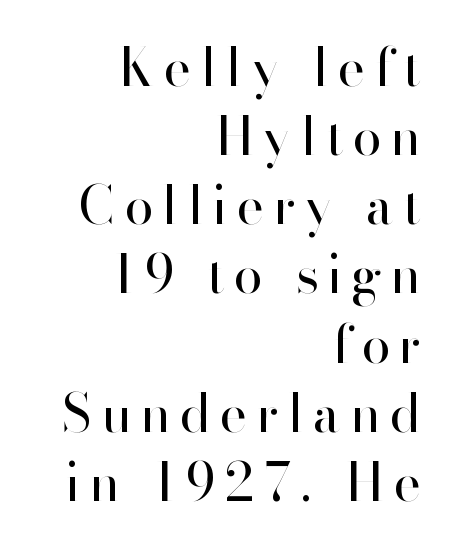
The image shows 52 px regular-weight sans-serif type, upright; set right-aligned, normal line spacing (1.33x), unusually wide letter spacing (+0.2 em), not underlined; high stroke contrast and a small x-height.
